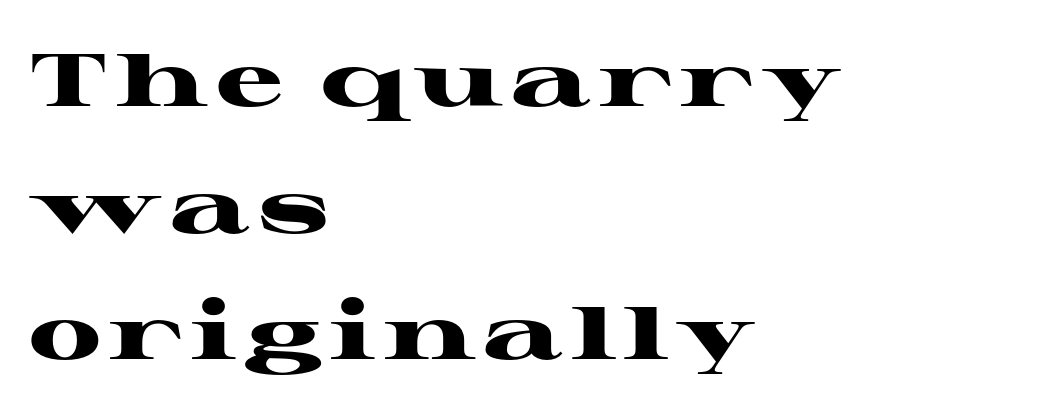
Notice how thick the strokes are: this is what a full bold looks like. Varying glyph widths throughout — classic text-font behaviour. Upright lettering throughout. Students, observe: this is what conventionally led text looks like.
